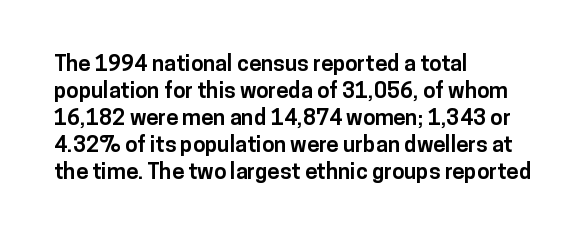
Q: Is the text bold? A: Yes.
Q: Is the text italic (slanted)? A: No, it is upright.
Q: Is the text underlined? A: No.
Q: How is the paragraph aligned? A: Left-aligned.
Q: Is the spacing between letters normal or unusually wide? A: Normal.
